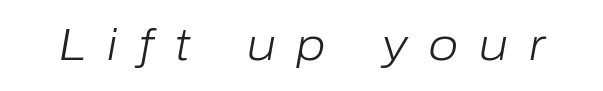
The horizontal fit of the characters is loose and conspicuously gappy. The font is comparable to plain body text, perhaps lighter. A typesetter would call this proportional, since set widths differ per character. Rendered with sloped, italic letterforms.
